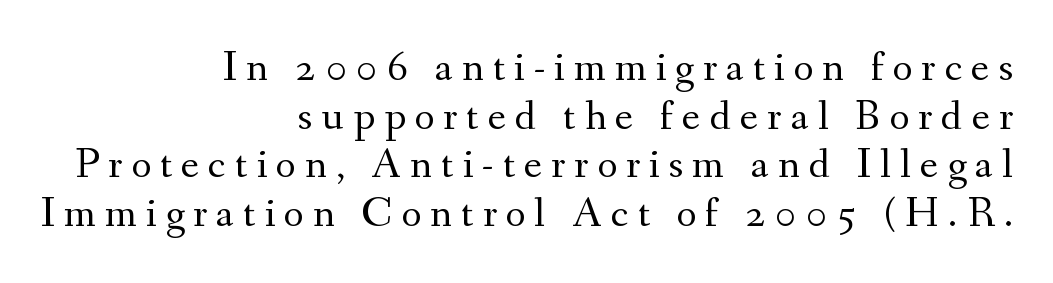
{"serif": "yes", "italic": "no", "bold": "no", "weight": "regular", "width": "normal", "stroke_contrast": "medium", "x_height": "small", "monospaced": "no", "underline": "no", "align": "right", "line_spacing": "tight", "line_spacing_ratio": 1.13, "letter_spacing": "wide", "letter_spacing_em": 0.21, "glyph_px": 43}
